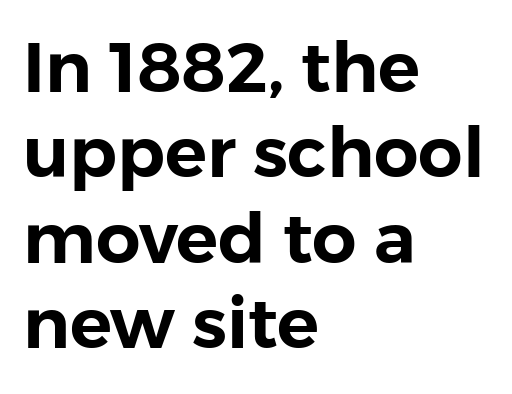
The typeface chosen for these lines omits serifs. Do the characters align in a grid? No, the font is proportional. Unlike italic type, these characters show no tilt at all. Nobody drew a line under any word here.
